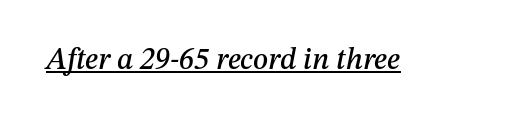
Here the glyphs are tracked normally, forming tight word shapes. A typesetter would mark this as italic. You can see a thin bar hugging the bottom of the glyphs. This sample has the flowing, uneven cadence of proportional lettering.
